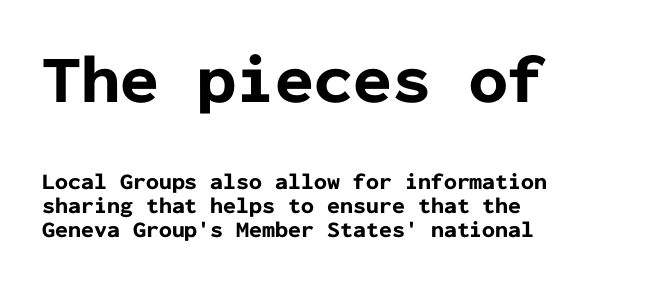
{"serif": "no", "italic": "no", "bold": "yes", "weight": "bold", "width": "normal", "stroke_contrast": "low", "x_height": "medium", "monospaced": "yes", "underline": "no", "align": "left", "line_spacing": "tight", "line_spacing_ratio": 1.04, "letter_spacing": "normal", "letter_spacing_em": 0.0, "larger_block": "first", "size_ratio": 3.0, "glyph_px": 69}
